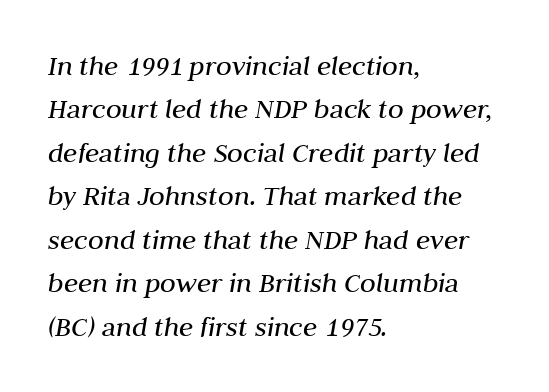
Q: Is the text bold? A: No.
Q: Is the text italic (slanted)? A: Yes, it leans right by about 10 degrees.
Q: Is the text underlined? A: No.
Q: How is the paragraph aligned? A: Left-aligned.
Q: Is the spacing between letters normal or unusually wide? A: Normal.
Q: Is the spacing between lines tight, normal or loose? A: Normal.
Q: Width (condensed, normal, or wide)? A: Normal.
Q: Stroke contrast? A: Medium.
Q: x-height? A: Medium.
Q: Monospaced? A: No.
